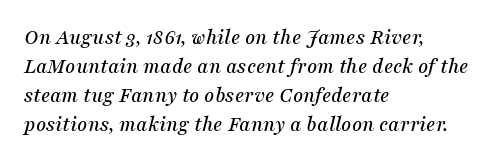
The image shows 22 px text type, italic (leaning right); set left-aligned, normal line spacing (1.32x), normal letter spacing, not underlined.
